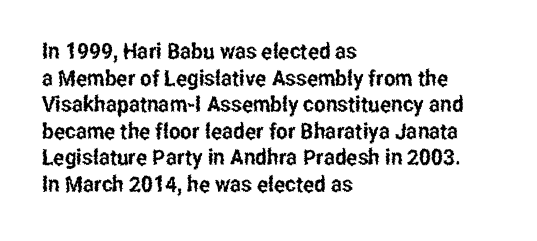
Q: Is the text italic (slanted)? A: No, it is upright.
Q: Is the text underlined? A: No.
Q: How is the paragraph aligned? A: Left-aligned.
Q: Is the spacing between letters normal or unusually wide? A: Normal.
